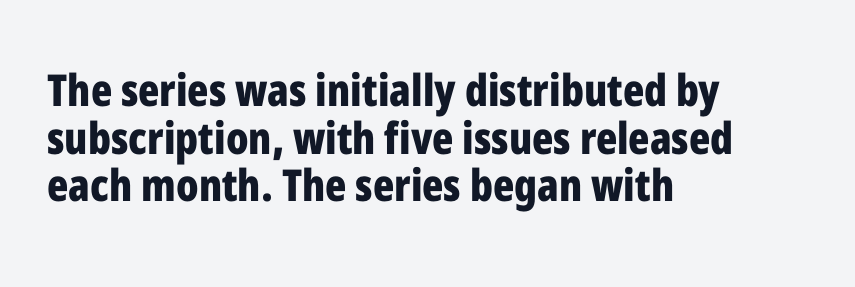
Q: Is the text bold? A: Yes.
Q: Is the text italic (slanted)? A: No, it is upright.
Q: Is the typeface a serif or a sans-serif typeface? A: Sans-serif.
Q: Is the text underlined? A: No.
Q: How is the paragraph aligned? A: Left-aligned.
Q: Is the spacing between letters normal or unusually wide? A: Normal.
Q: Is the spacing between lines tight, normal or loose? A: Tight.
Q: Width (condensed, normal, or wide)? A: Condensed.
Q: Stroke contrast? A: Low.
Q: x-height? A: Medium.
Q: Monospaced? A: No.
